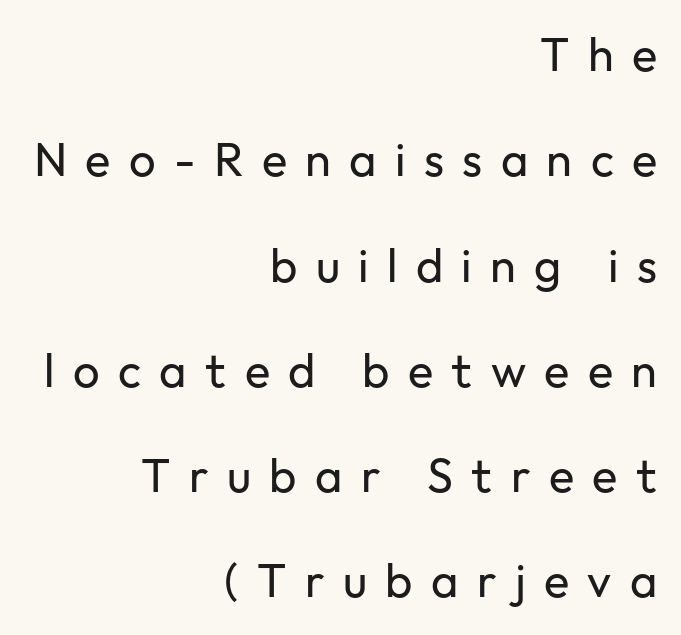
The image shows 47 px regular-weight sans-serif type, upright; set right-aligned, loose line spacing (2.24x), unusually wide letter spacing (+0.39 em), not underlined; low stroke contrast and a medium x-height.
